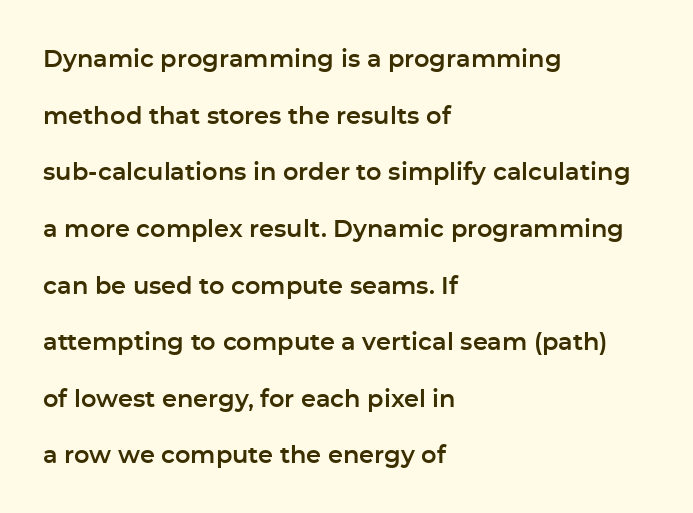
Q: Is the text italic (slanted)? A: No, it is upright.
Q: Is the text underlined? A: No.
Q: How is the paragraph aligned? A: Left-aligned.
Q: Is the spacing between letters normal or unusually wide? A: Normal.
Q: Is the spacing between lines tight, normal or loose? A: Loose.
